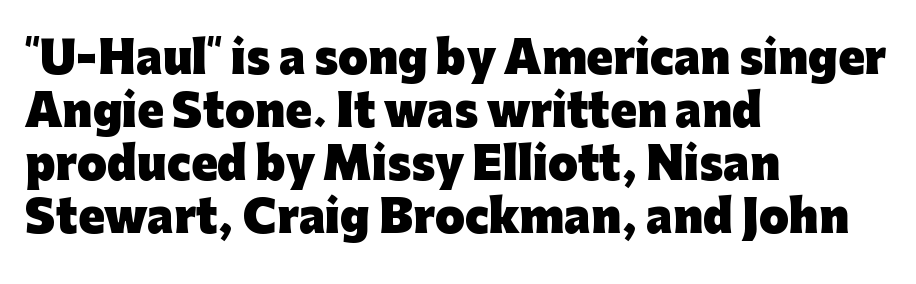
Q: Is the text bold? A: Yes.
Q: Is the text italic (slanted)? A: No, it is upright.
Q: Is the typeface a serif or a sans-serif typeface? A: Sans-serif.
Q: Is the text underlined? A: No.
Q: How is the paragraph aligned? A: Left-aligned.
Q: Is the spacing between letters normal or unusually wide? A: Normal.
Q: Width (condensed, normal, or wide)? A: Normal.
Q: Stroke contrast? A: Low.
Q: x-height? A: Medium.
Q: Monospaced? A: No.
